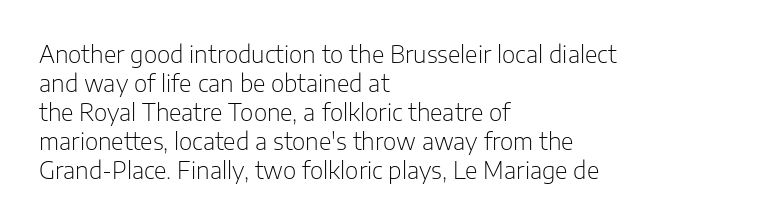
A typesetter would call this zero additional tracking. If you drew a line through each stem, it would be perfectly vertical. This block has exactly the height ordinary leading produces. Teacher's note: observe the even left margin — that is flush-left alignment. The area under the type is left untouched. This is not heavy type; no bold has been used.
